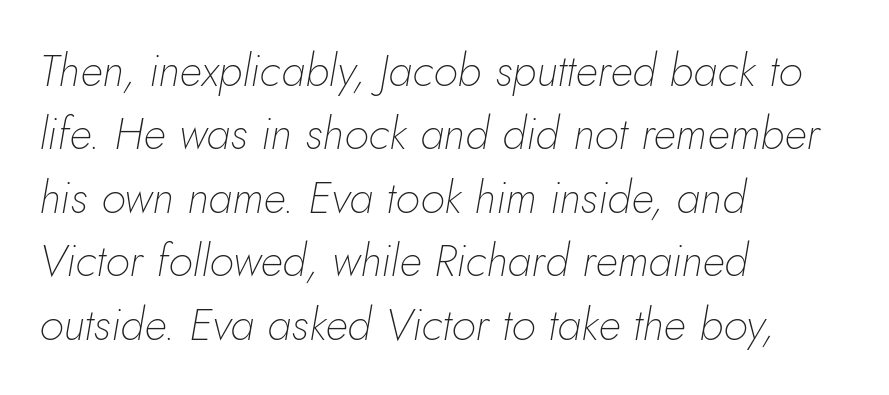
The image shows 45 px thin type, italic (leaning right); set left-aligned, normal line spacing (1.41x), normal letter spacing, not underlined; low stroke contrast and a small x-height.
